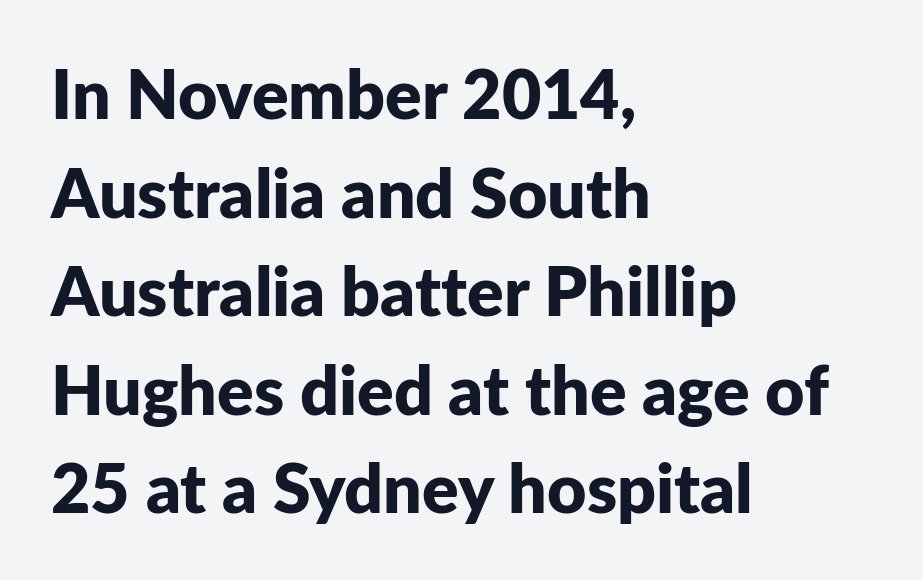
{"serif": "no", "italic": "no", "bold": "yes", "weight": "bold", "width": "normal", "stroke_contrast": "low", "x_height": "medium", "monospaced": "no", "underline": "no", "align": "left", "line_spacing": "normal", "line_spacing_ratio": 1.45, "letter_spacing": "normal", "letter_spacing_em": 0.0, "glyph_px": 68}
